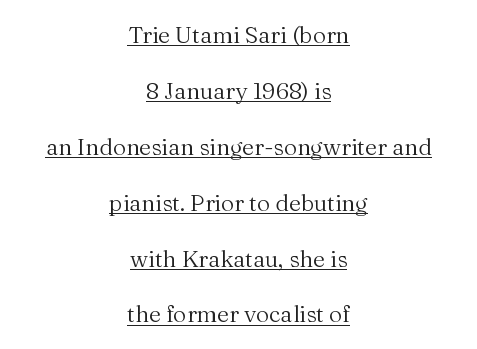
{"italic": "no", "bold": "no", "underline": "yes", "align": "center", "line_spacing": "loose", "line_spacing_ratio": 2.43, "letter_spacing": "normal", "letter_spacing_em": 0.0, "glyph_px": 23}
